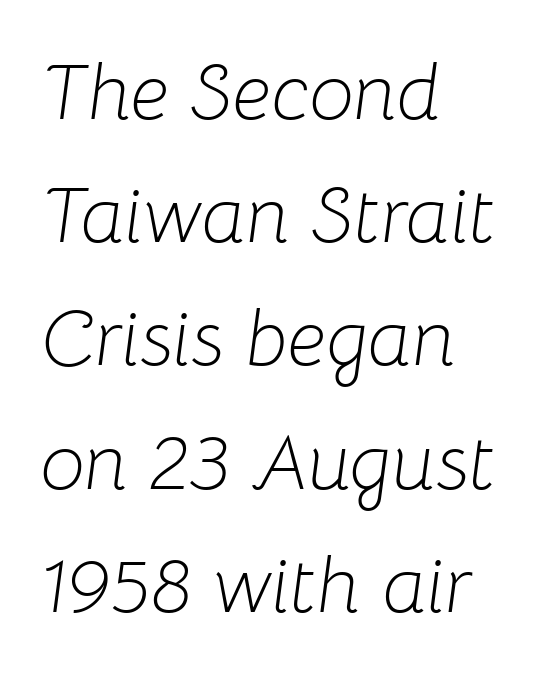
The image shows 79 px light type, italic (leaning right); set left-aligned, normal line spacing (1.56x), normal letter spacing, not underlined; low stroke contrast and a medium x-height.
